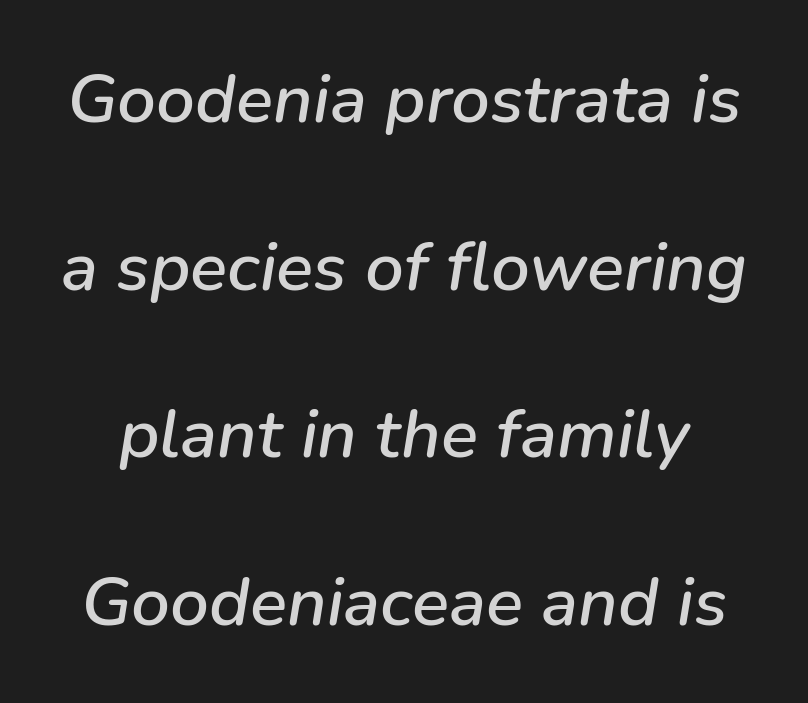
Short note: letters normally spaced. When letters slant like this, we call the style italic. Horizontal bands of white between lines are thick stripes. These lines are rendered in a variable-pitch font.
